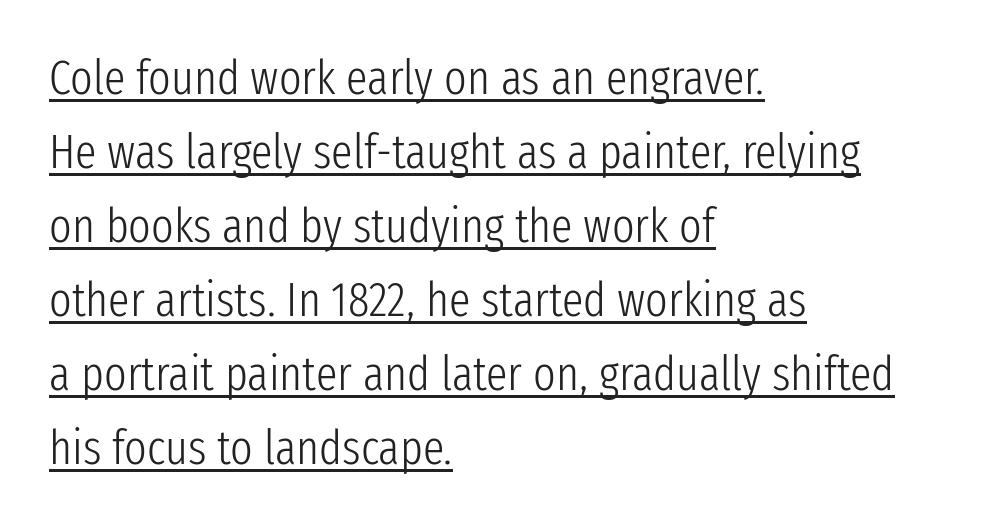
The image shows 48 px light, condensed sans-serif type, upright; set left-aligned, normal line spacing (1.54x), normal letter spacing, underlined; low stroke contrast and a medium x-height.
